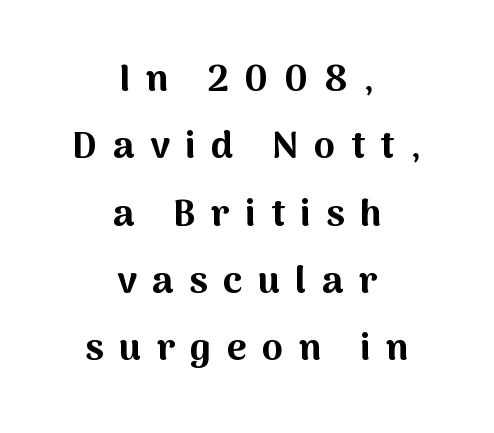
{"serif": "no", "italic": "no", "bold": "yes", "weight": "bold", "width": "normal", "stroke_contrast": "medium", "x_height": "medium", "monospaced": "no", "underline": "no", "align": "center", "line_spacing_ratio": 1.77, "letter_spacing": "wide", "letter_spacing_em": 0.41, "glyph_px": 38}
